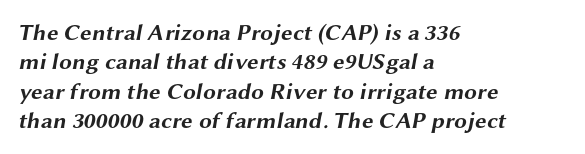
Q: Is the text bold? A: Yes.
Q: Is the text underlined? A: No.
Q: How is the paragraph aligned? A: Left-aligned.
Q: Is the spacing between letters normal or unusually wide? A: Normal.
Q: Is the spacing between lines tight, normal or loose? A: Normal.
